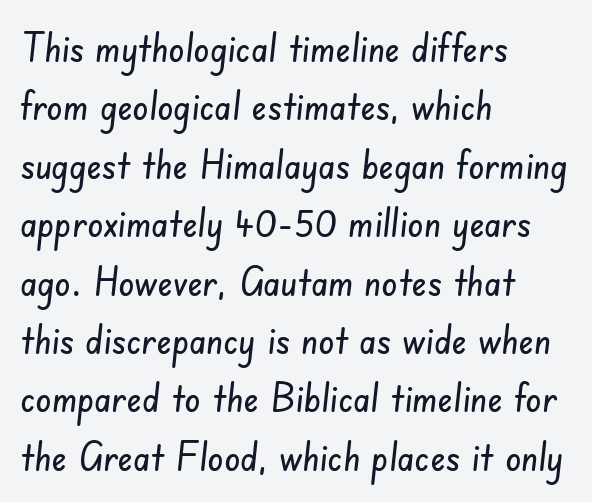
Q: Is the typeface a serif or a sans-serif typeface? A: Sans-serif.
Q: Is the text underlined? A: No.
Q: How is the paragraph aligned? A: Left-aligned.
Q: Is the spacing between letters normal or unusually wide? A: Normal.
Q: Is the spacing between lines tight, normal or loose? A: Normal.
Q: Width (condensed, normal, or wide)? A: Condensed.
Q: Stroke contrast? A: Low.
Q: x-height? A: Small.
Q: Monospaced? A: No.
